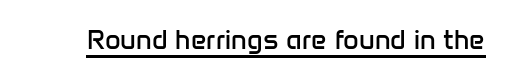
Vertical stems look standard width or narrower in stroke. This sample carries an underscore along the baseline area. Notice how the stems are strictly vertical — no italics here. Spacing between characters is what you'd get straight out of the box.
